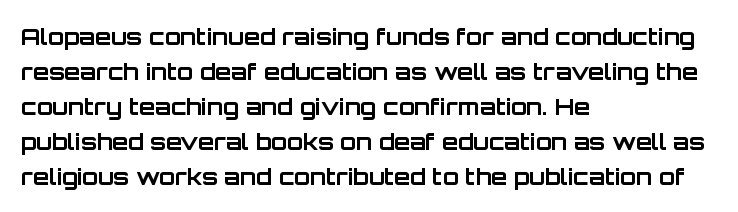
A normal amount of white space separates one row of letters from the next. The lines in this sample share a left origin and differ only in where they stop. Characters follow at the spacing the type designer built in. In terms of weight, the rendering is a true, heavy bold.
